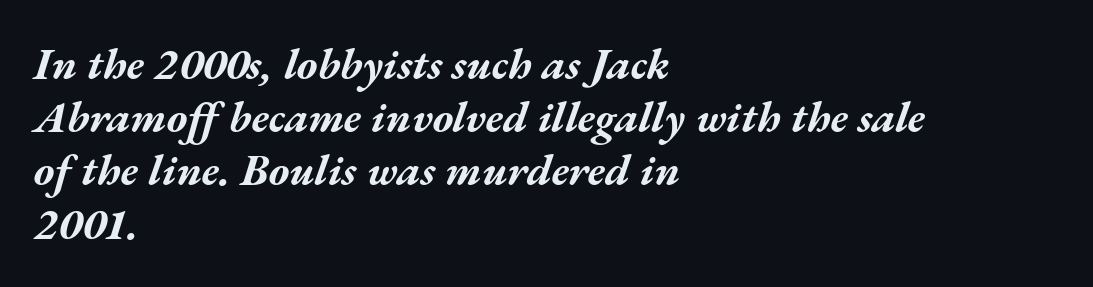
Q: Is the text bold? A: Yes.
Q: Is the text italic (slanted)? A: Yes, it leans right by about 17 degrees.
Q: Is the text underlined? A: No.
Q: How is the paragraph aligned? A: Left-aligned.
Q: Is the spacing between letters normal or unusually wide? A: Normal.
Q: Width (condensed, normal, or wide)? A: Wide.
Q: Stroke contrast? A: Medium.
Q: x-height? A: Medium.
Q: Monospaced? A: No.
